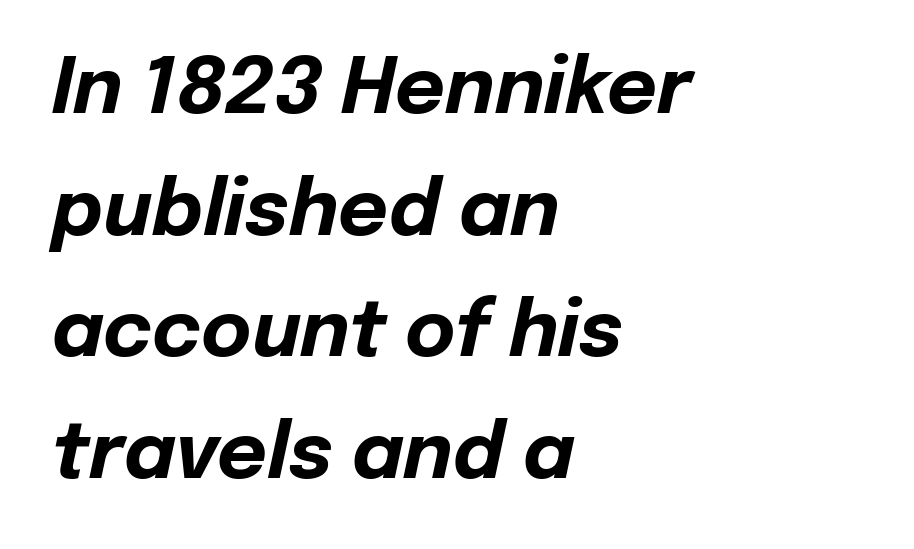
Q: Is the text bold? A: Yes.
Q: Is the text italic (slanted)? A: Yes, it leans right by about 12 degrees.
Q: Is the text underlined? A: No.
Q: How is the paragraph aligned? A: Left-aligned.
Q: Is the spacing between letters normal or unusually wide? A: Normal.
Q: Is the spacing between lines tight, normal or loose? A: Normal.
Q: Width (condensed, normal, or wide)? A: Normal.
Q: Stroke contrast? A: Low.
Q: x-height? A: Medium.
Q: Monospaced? A: No.
